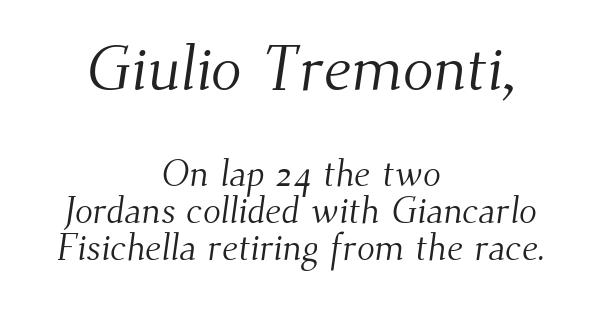
Layout note: lines centered. One glance says dense: line gaps are narrower than usual. Here the glyphs are tracked normally, forming tight word shapes. A typesetter would call this proportional, since set widths differ per character. To sum up the face: it has serifs.
